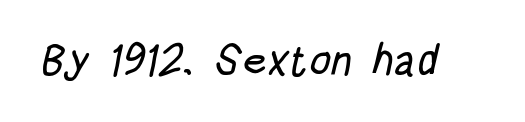
Q: Is the typeface a serif or a sans-serif typeface? A: Sans-serif.
Q: Is the text underlined? A: No.
Q: Is the spacing between letters normal or unusually wide? A: Normal.
Q: Width (condensed, normal, or wide)? A: Condensed.
Q: Stroke contrast? A: Low.
Q: x-height? A: Large.
Q: Monospaced? A: No.
